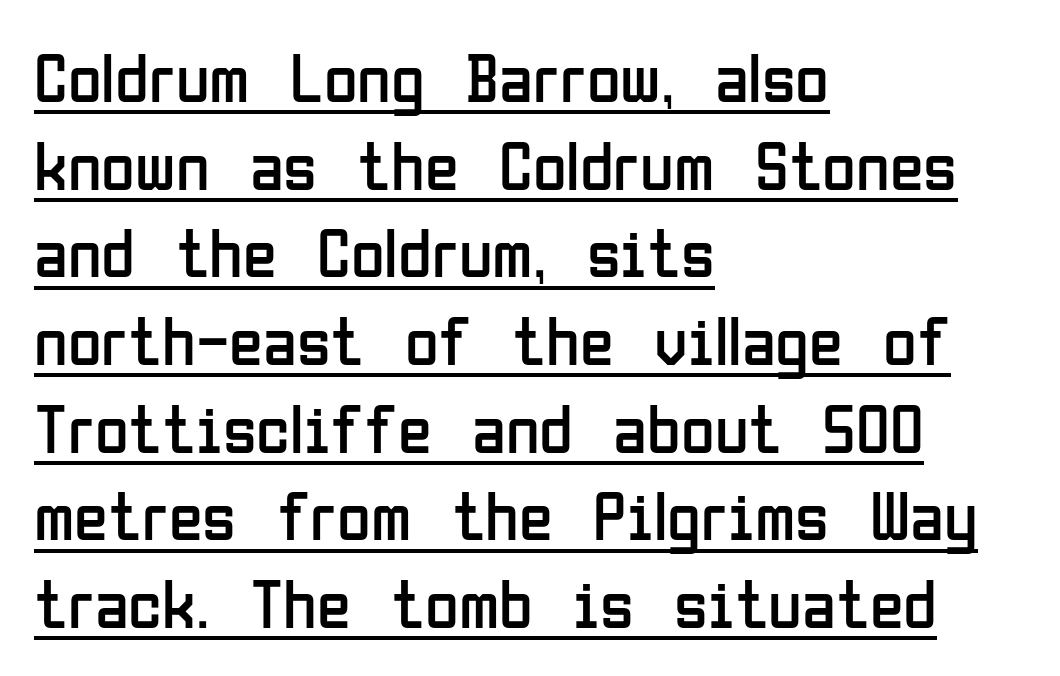
{"serif": "no", "italic": "no", "bold": "no", "weight": "regular", "width": "condensed", "stroke_contrast": "low", "x_height": "medium", "monospaced": "no", "underline": "yes", "align": "left", "line_spacing": "normal", "line_spacing_ratio": 1.27, "letter_spacing": "normal", "letter_spacing_em": 0.0, "glyph_px": 69}
